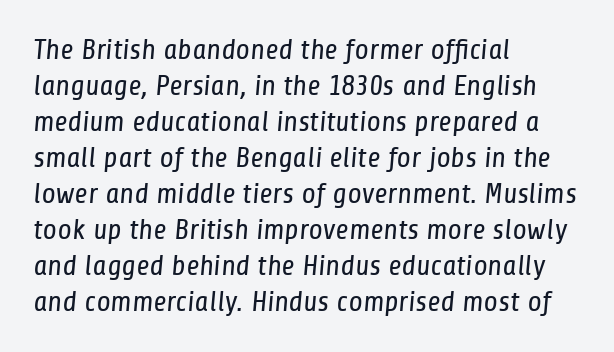
No extra ink here — the face is not bold. Glance below the letters and you will spot only blank space. Look at the bottom of the vertical strokes: they stop flat, with no serifs. Looks like regular typesetting: each glyph gets only the width it needs.
